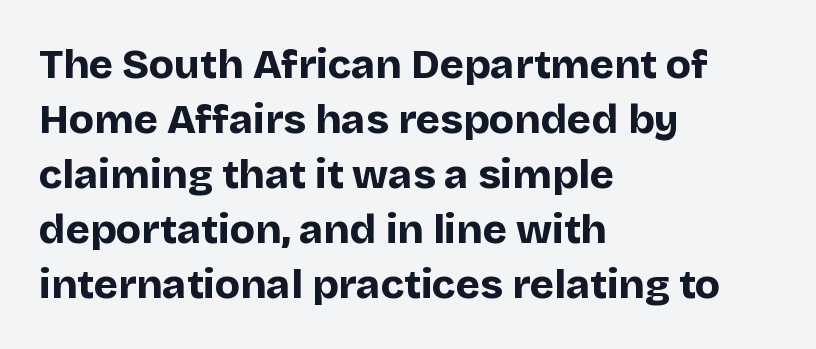
{"serif": "no", "italic": "no", "bold": "yes", "weight": "bold", "width": "normal", "stroke_contrast": "low", "x_height": "large", "monospaced": "no", "underline": "no", "align": "left", "line_spacing": "normal", "line_spacing_ratio": 1.34, "letter_spacing": "normal", "letter_spacing_em": 0.0, "glyph_px": 41}
